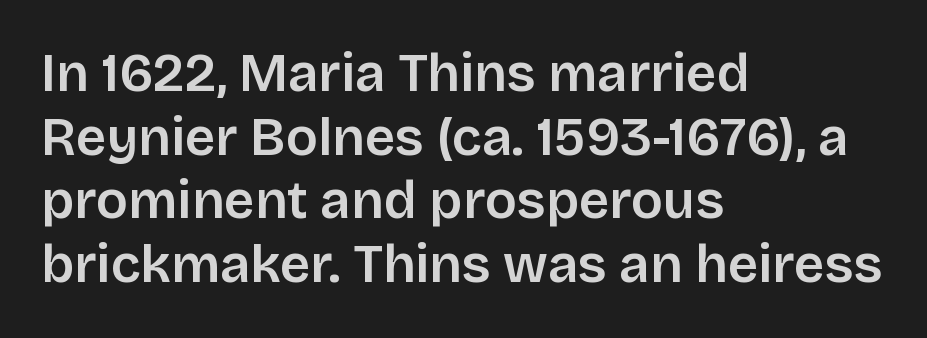
The image shows 53 px semibold sans-serif type, upright; set left-aligned, line spacing 1.2x, normal letter spacing, not underlined; low stroke contrast and a large x-height.
